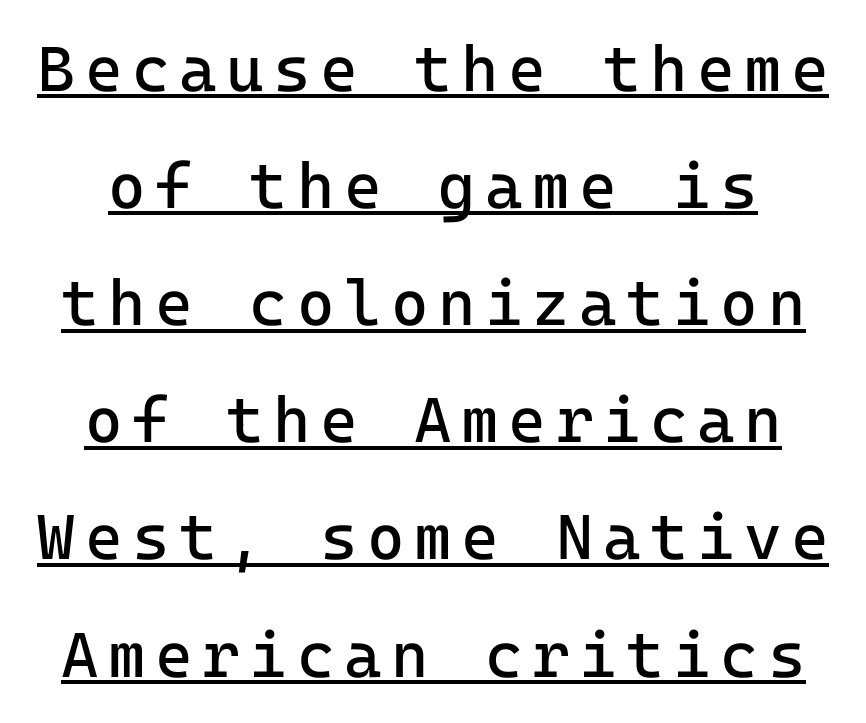
{"serif": "no", "italic": "no", "bold": "no", "weight": "regular", "width": "normal", "stroke_contrast": "low", "x_height": "medium", "monospaced": "yes", "underline": "yes", "line_spacing_ratio": 1.83, "glyph_px": 64}
